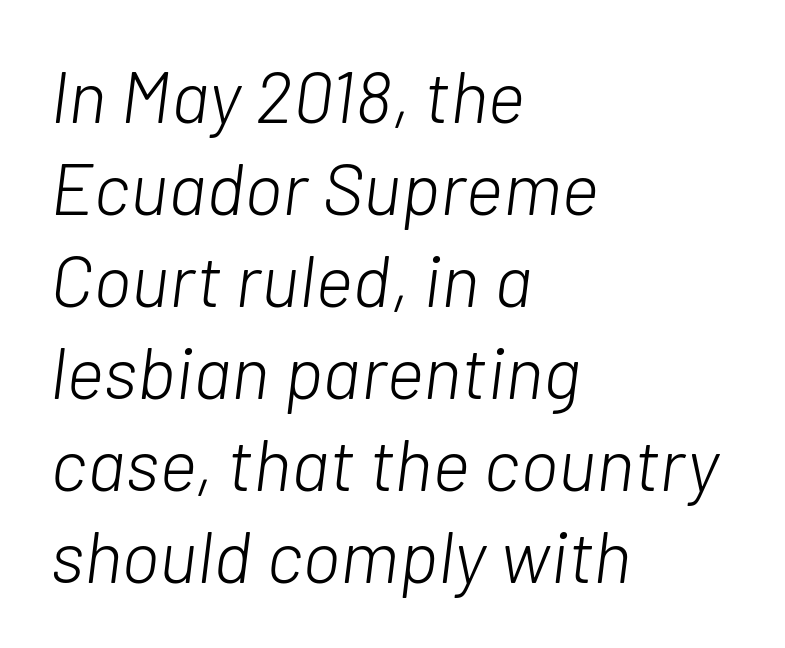
The image shows 73 px light type, italic (leaning right); set left-aligned, normal line spacing (1.26x), normal letter spacing, not underlined; low stroke contrast and a medium x-height.
